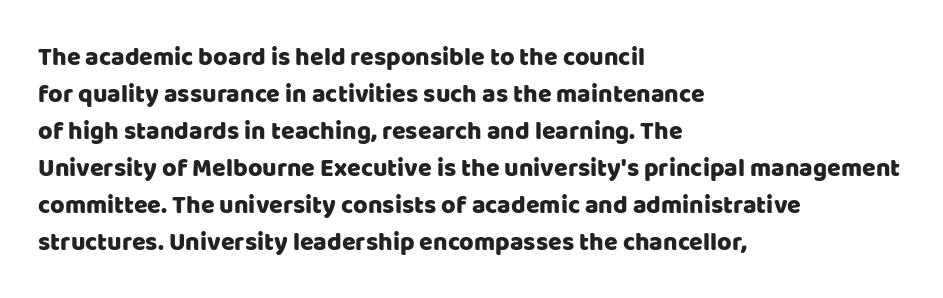
Q: Is the text italic (slanted)? A: No, it is upright.
Q: Is the text underlined? A: No.
Q: How is the paragraph aligned? A: Left-aligned.
Q: Is the spacing between letters normal or unusually wide? A: Normal.
Q: Is the spacing between lines tight, normal or loose? A: Normal.
